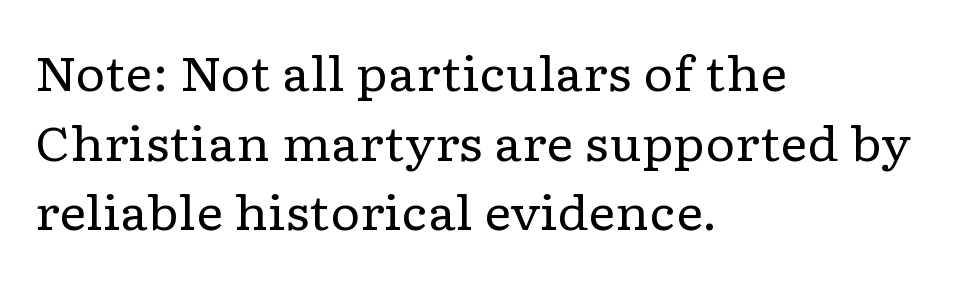
The image shows 47 px regular-weight, wide serif type, upright; set left-aligned, normal line spacing (1.48x), normal letter spacing, not underlined; low stroke contrast and a medium x-height.
